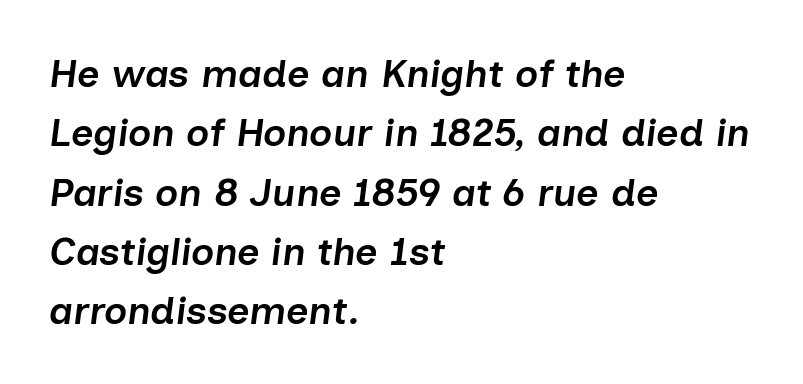
Q: Is the text bold? A: Semi-bold.
Q: Is the text italic (slanted)? A: Yes, it leans right by about 7 degrees.
Q: Is the text underlined? A: No.
Q: How is the paragraph aligned? A: Left-aligned.
Q: Is the spacing between letters normal or unusually wide? A: Normal.
Q: Is the spacing between lines tight, normal or loose? A: Normal.
Q: Width (condensed, normal, or wide)? A: Normal.
Q: Stroke contrast? A: Low.
Q: x-height? A: Medium.
Q: Monospaced? A: No.
